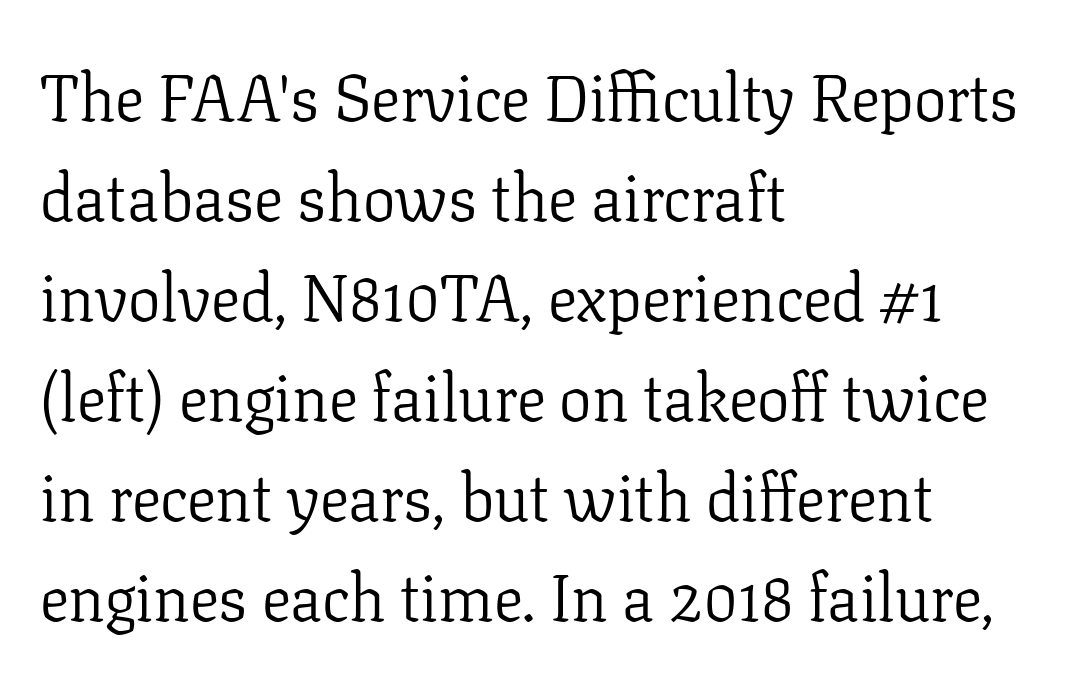
Students, note that the glyphs here touch the page at normal intervals. The ragged edge is on the right, which tells us the setting is flush left. The face used here is proportionally spaced, like ordinary book or web type. Upright lettering throughout. No word sits above an underline. To sum up the face: it has serifs.
